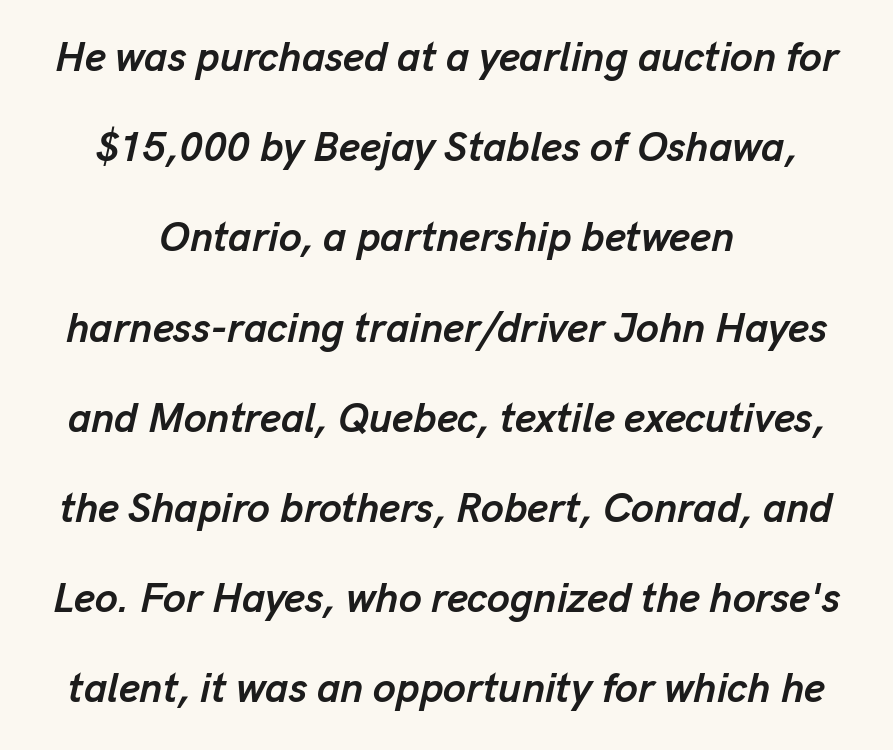
{"italic": "yes", "lean": "right", "slant_degrees": 13, "bold": "yes", "weight": "semibold", "width": "normal", "stroke_contrast": "low", "x_height": "medium", "monospaced": "no", "underline": "no", "line_spacing": "loose", "line_spacing_ratio": 2.2, "letter_spacing": "normal", "letter_spacing_em": 0.0, "glyph_px": 41}
